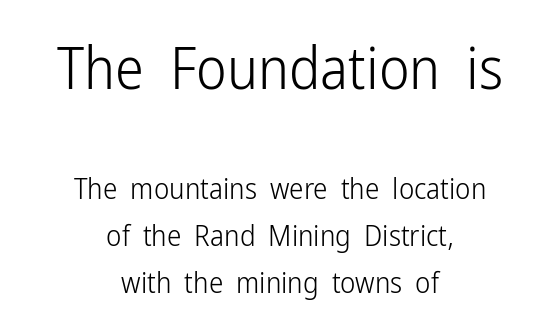
The image shows 58 px light, condensed sans-serif type, upright; set centered, normal line spacing (1.63x), normal letter spacing, not underlined; the first (top) block is 2.0x larger; low stroke contrast and a medium x-height.
